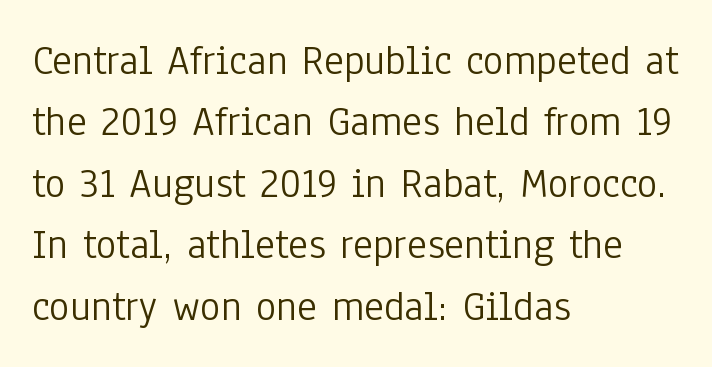
The image shows 43 px light, condensed sans-serif type, upright; set left-aligned, normal line spacing (1.43x), normal letter spacing, not underlined; low stroke contrast and a medium x-height.
